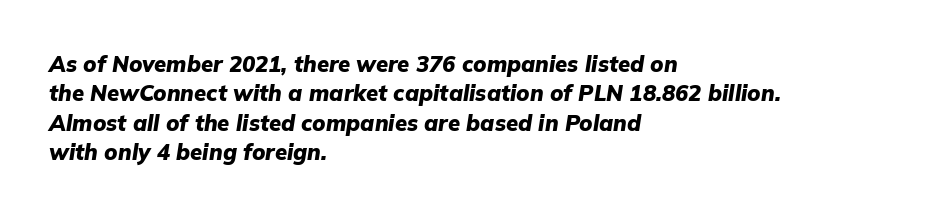
Q: Is the text bold? A: Yes.
Q: Is the text italic (slanted)? A: Yes, it leans right by about 9 degrees.
Q: Is the text underlined? A: No.
Q: How is the paragraph aligned? A: Left-aligned.
Q: Is the spacing between letters normal or unusually wide? A: Normal.
Q: Is the spacing between lines tight, normal or loose? A: Normal.
